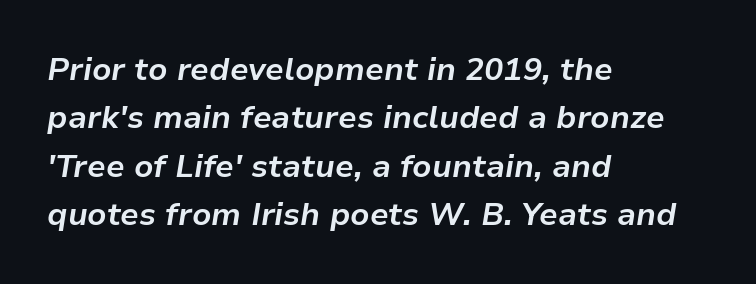
{"italic": "yes", "lean": "right", "slant_degrees": 9, "bold": "yes", "weight": "bold", "width": "normal", "stroke_contrast": "low", "x_height": "medium", "monospaced": "no", "underline": "no", "align": "left", "line_spacing": "normal", "line_spacing_ratio": 1.51, "letter_spacing": "normal", "letter_spacing_em": 0.0, "glyph_px": 32}
